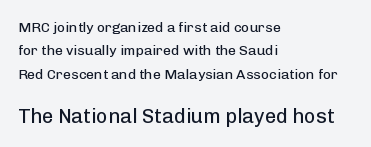
Q: Is the text bold? A: No.
Q: Is the text italic (slanted)? A: No, it is upright.
Q: Is the text underlined? A: No.
Q: How is the paragraph aligned? A: Left-aligned.
Q: Is the spacing between letters normal or unusually wide? A: Normal.
Q: Is the spacing between lines tight, normal or loose? A: Normal.
Q: Which block of text is set in a larger size, the first (top) or the second (bottom)? A: The second (bottom) one.
